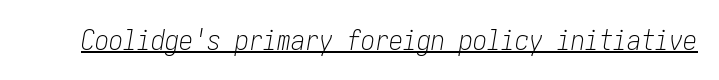
{"italic": "yes", "lean": "right", "slant_degrees": 10, "bold": "no", "weight": "light", "width": "condensed", "stroke_contrast": "low", "x_height": "medium", "underline": "yes", "letter_spacing": "normal", "letter_spacing_em": 0.0, "glyph_px": 28}
